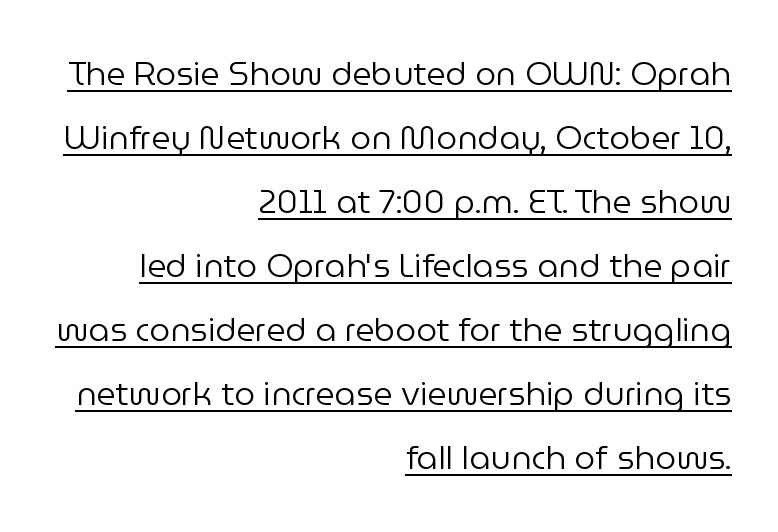
This is the regular roman posture of the typeface. The weight would be labelled regular, book, light, or lighter still. Students, observe: this is what heavily led, spacious text looks like. Short note: letters normally spaced. Leftover space on each line is placed entirely before the opening word.
